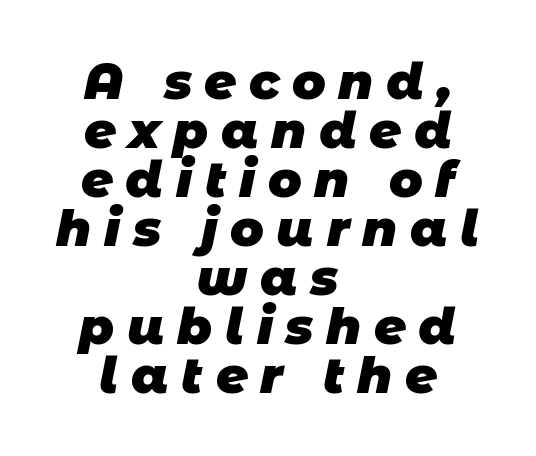
Rows of type sit shoulder to shoulder in the vertical direction. Which margin do the lines hug? Neither — every line sits in the middle. Varying glyph widths throughout — classic text-font behaviour. The passage shown is emphatically bold. Descender tails drop into unmarked territory. Is the letter spacing exaggerated? Yes — the characters are pushed far apart.
